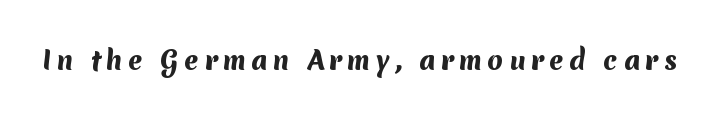
{"bold": "yes", "underline": "no", "letter_spacing": "wide", "letter_spacing_em": 0.21, "glyph_px": 25}
